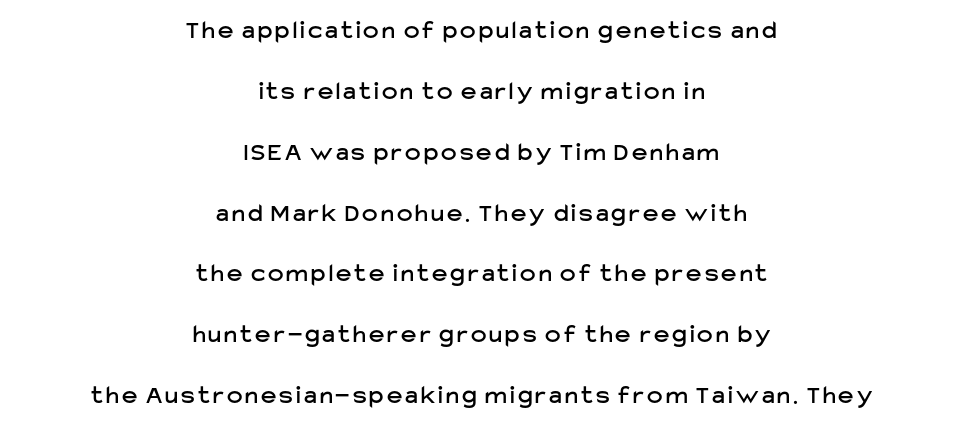
The image shows 26 px text type, upright; set centered, loose line spacing (2.34x), not underlined.
